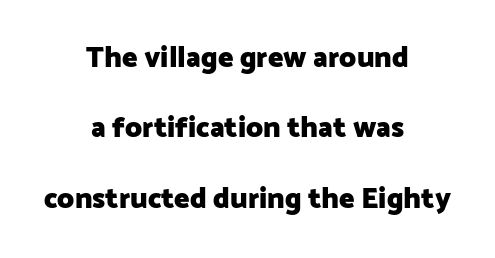
The image shows 29 px heavy sans-serif type, upright; set centered, loose line spacing (2.43x), normal letter spacing, not underlined; low stroke contrast and a medium x-height.
